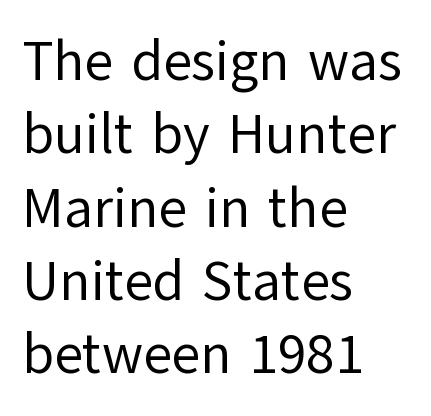
Descenders hang freely into open space. Each letter keeps its own natural width here, so spacing adapts to shape. No letter is thick-stroked: the sample isn't bold. Posture: upright roman.
